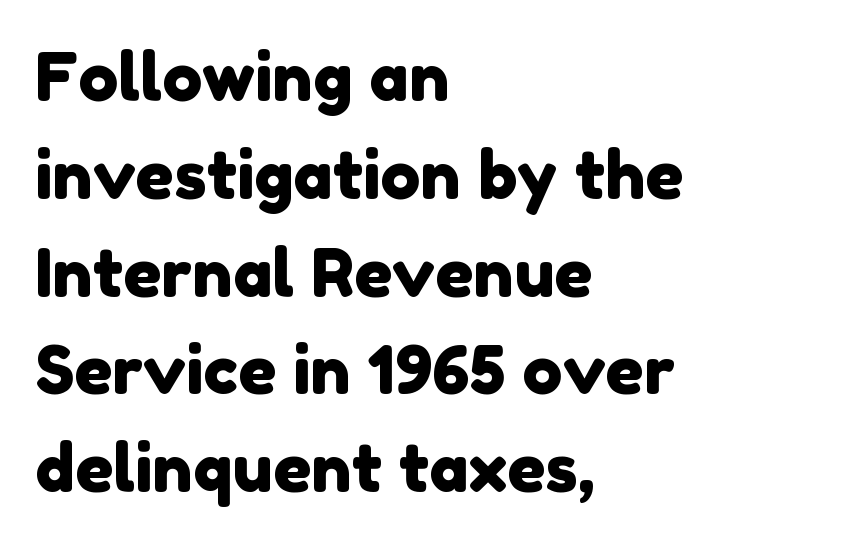
Short and long lines alike share a common starting point at left. Observe the ordinary spacing: letters are neighbours, not strangers. Vertically, the passage feels balanced, rows spaced as you'd expect. Do the characters align in a grid? No, the font is proportional. Check under the words: just untouched page.
